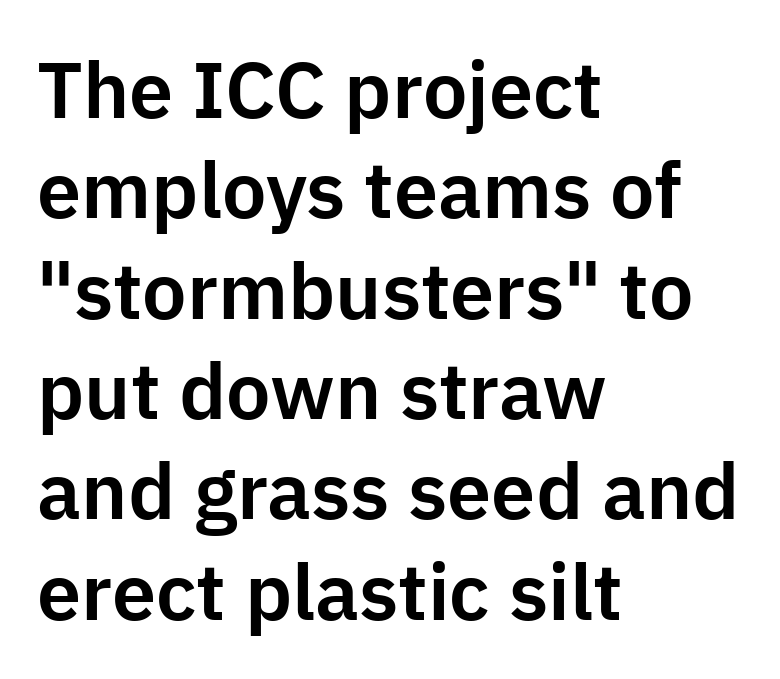
The image shows 79 px sans-serif type, upright; set left-aligned, normal line spacing (1.27x), normal letter spacing, not underlined; low stroke contrast and a medium x-height.
